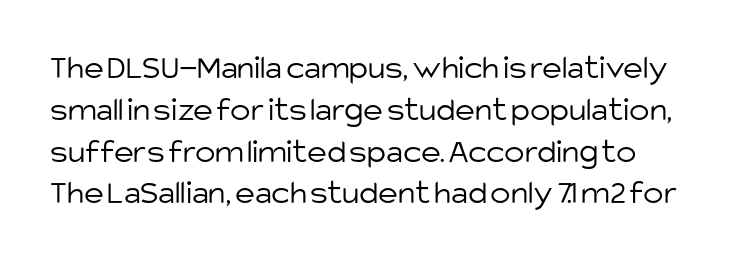
Q: Is the text bold? A: No.
Q: Is the text italic (slanted)? A: No, it is upright.
Q: Is the typeface a serif or a sans-serif typeface? A: Sans-serif.
Q: Is the text underlined? A: No.
Q: Is the spacing between letters normal or unusually wide? A: Normal.
Q: Width (condensed, normal, or wide)? A: Normal.
Q: Stroke contrast? A: Low.
Q: x-height? A: Large.
Q: Monospaced? A: No.
